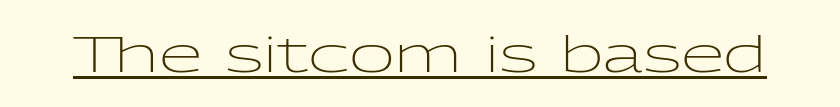
Each letter keeps its own natural width here, so spacing adapts to shape. What kind of face is this? One without serifs — a sans. Every word sits above its own underline. The face looks like a standard text weight, possibly lighter. A typesetter would call this zero additional tracking. Italic? Not at all — the glyphs are vertical.
